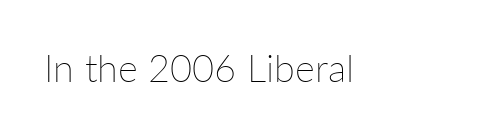
Here the glyphs are tracked normally, forming tight word shapes. The strokes are not fattened; the text isn't bold. The passage is arranged the way most books set body copy — flush left. A typesetter would call this proportional, since set widths differ per character. The strip under each line holds only bare page.
